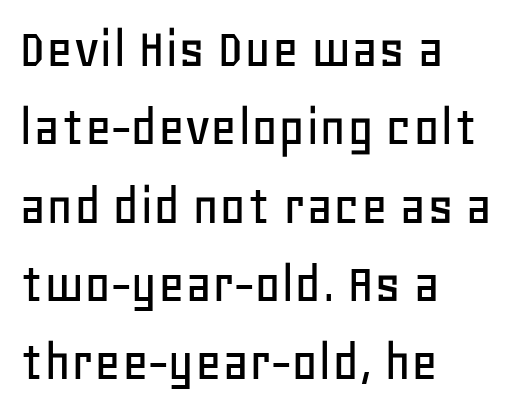
{"serif": "no", "italic": "no", "width": "normal", "stroke_contrast": "low", "x_height": "large", "monospaced": "no", "underline": "no", "align": "left", "line_spacing": "normal", "line_spacing_ratio": 1.35, "letter_spacing": "normal", "letter_spacing_em": 0.0, "glyph_px": 58}
